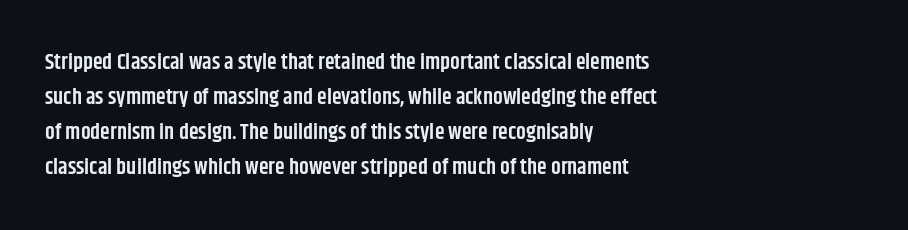
{"italic": "no", "bold": "semi", "underline": "no", "align": "left", "line_spacing": "normal", "line_spacing_ratio": 1.59, "letter_spacing": "normal", "letter_spacing_em": 0.0, "glyph_px": 22}
